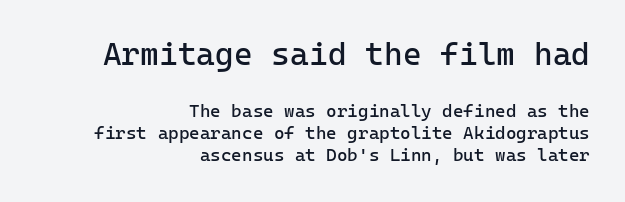
Reading down the block, your eye finds every line finishing at a fixed right position. The emphasis by scale lands on block number one, above. The characters are drawn with everyday or finer stroke widths. The type family on display is of the sans-serif kind. Posture: vertical.
